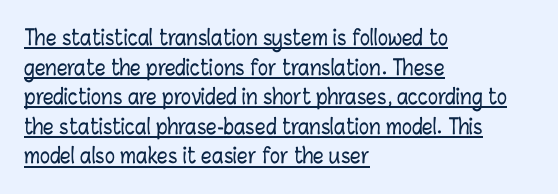
Q: Is the text italic (slanted)? A: No, it is upright.
Q: Is the text underlined? A: Yes.
Q: How is the paragraph aligned? A: Left-aligned.
Q: Is the spacing between letters normal or unusually wide? A: Normal.
Q: Is the spacing between lines tight, normal or loose? A: Normal.
